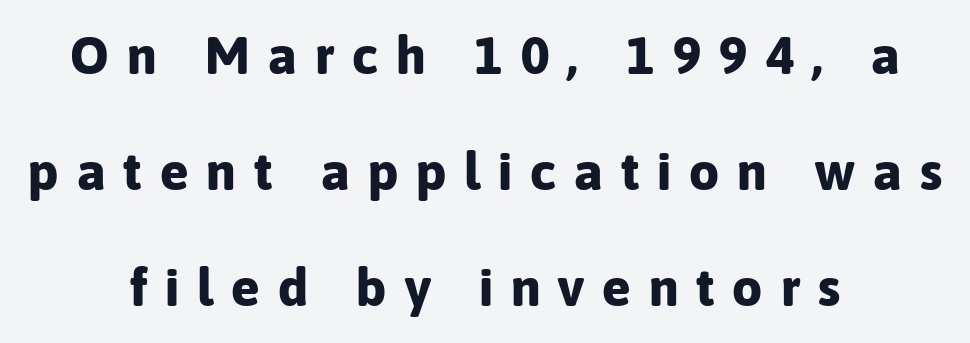
The image shows 53 px bold sans-serif type, upright; set centered, loose line spacing (2.19x), unusually wide letter spacing (+0.34 em), not underlined; low stroke contrast and a medium x-height.
